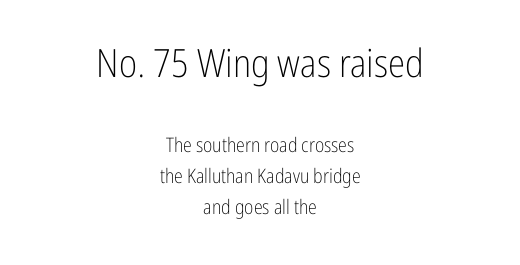
Q: Is the text bold? A: No.
Q: Is the text italic (slanted)? A: No, it is upright.
Q: Is the typeface a serif or a sans-serif typeface? A: Sans-serif.
Q: Is the text underlined? A: No.
Q: How is the paragraph aligned? A: Centered.
Q: Is the spacing between letters normal or unusually wide? A: Normal.
Q: Is the spacing between lines tight, normal or loose? A: Normal.
Q: Which block of text is set in a larger size, the first (top) or the second (bottom)? A: The first (top) one.
Q: Width (condensed, normal, or wide)? A: Condensed.
Q: Stroke contrast? A: Low.
Q: x-height? A: Medium.
Q: Monospaced? A: No.
